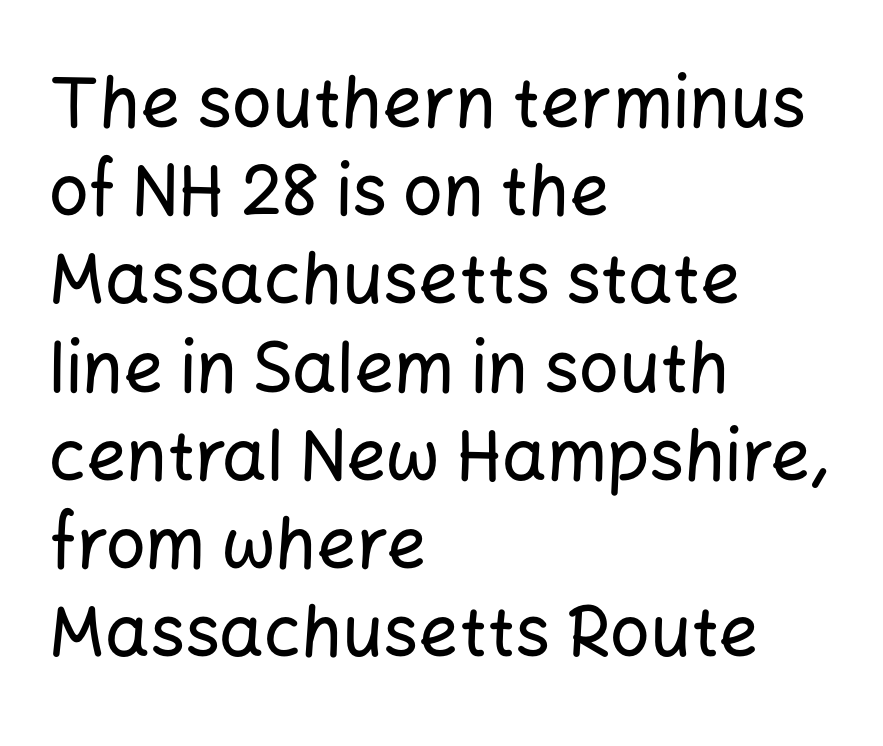
The image shows 70 px sans-serif type, upright; set left-aligned, normal line spacing (1.26x), normal letter spacing, not underlined; low stroke contrast and a medium x-height.
